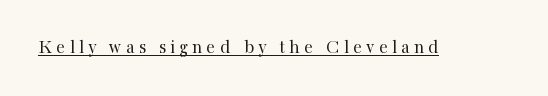
The image shows 20 px text type, upright; set unusually wide letter spacing (+0.21 em), underlined.
